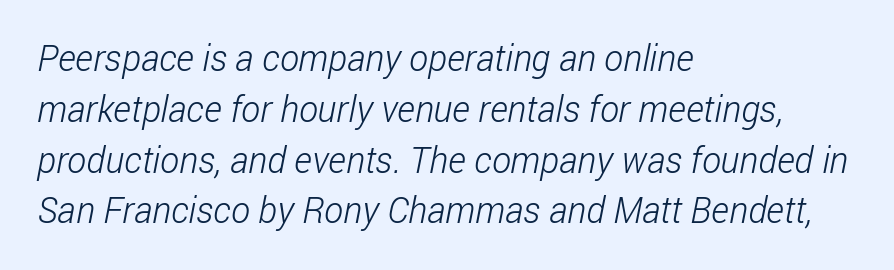
Q: Is the text bold? A: No.
Q: Is the typeface a serif or a sans-serif typeface? A: Sans-serif.
Q: Is the text underlined? A: No.
Q: How is the paragraph aligned? A: Left-aligned.
Q: Is the spacing between letters normal or unusually wide? A: Normal.
Q: Is the spacing between lines tight, normal or loose? A: Normal.
Q: Width (condensed, normal, or wide)? A: Condensed.
Q: Stroke contrast? A: Low.
Q: x-height? A: Medium.
Q: Monospaced? A: No.
